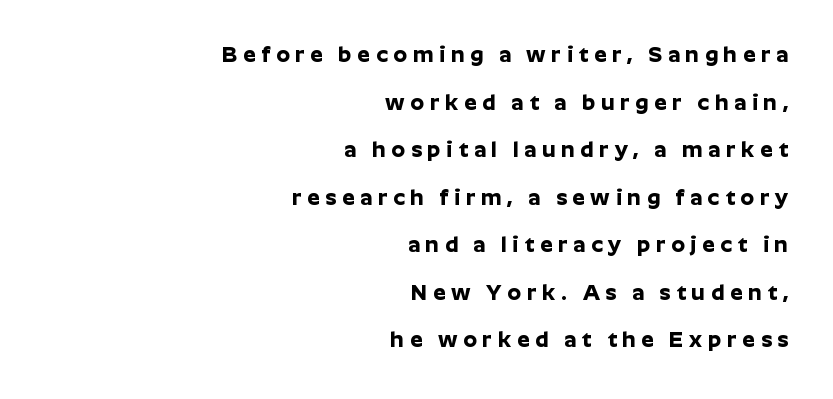
Loose tracking; the words dissolve into strings of separated letters. You'd pick this weight for a headline — it's a proper bold. The text block is weighted toward the right margin, trailing off unevenly leftward. The vertical gap from one line to the next is large.
